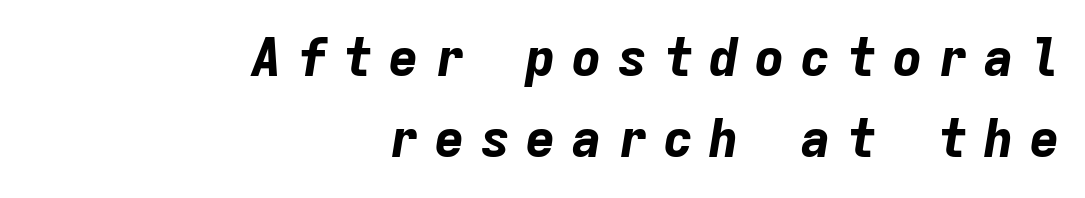
{"italic": "yes", "lean": "right", "slant_degrees": 9, "bold": "yes", "weight": "bold", "width": "normal", "stroke_contrast": "low", "x_height": "medium", "monospaced": "yes", "underline": "no", "align": "right", "line_spacing": "normal", "line_spacing_ratio": 1.56, "letter_spacing": "wide", "letter_spacing_em": 0.28, "glyph_px": 52}
